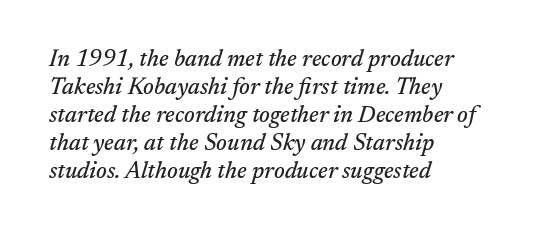
The image shows 23 px text type, italic (leaning right); set left-aligned, line spacing 1.22x, normal letter spacing, not underlined.
